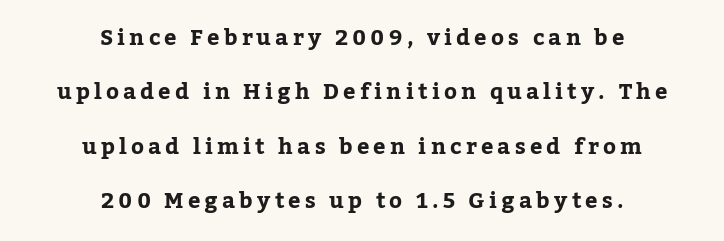
The image shows 22 px bold type, upright; set centered, loose line spacing (2.47x), not underlined.
